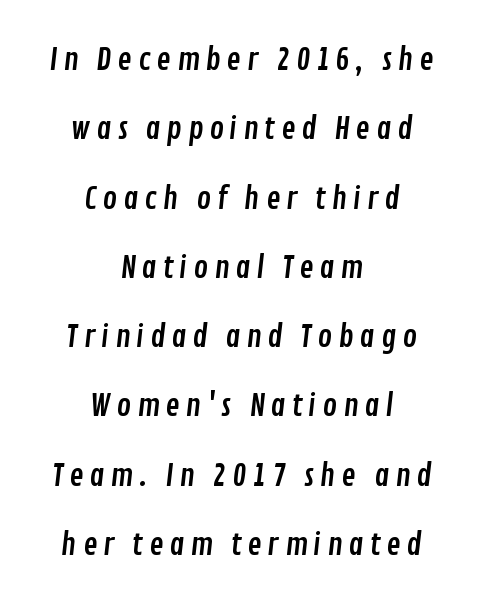
The image shows 30 px condensed sans-serif type; set centered, loose line spacing (2.31x), not underlined; low stroke contrast and a medium x-height.
